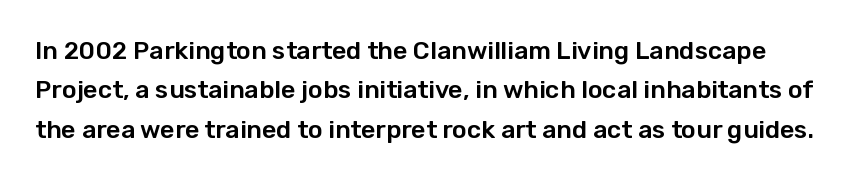
{"italic": "no", "underline": "no", "line_spacing": "normal", "line_spacing_ratio": 1.58, "letter_spacing": "normal", "letter_spacing_em": 0.0, "glyph_px": 25}
